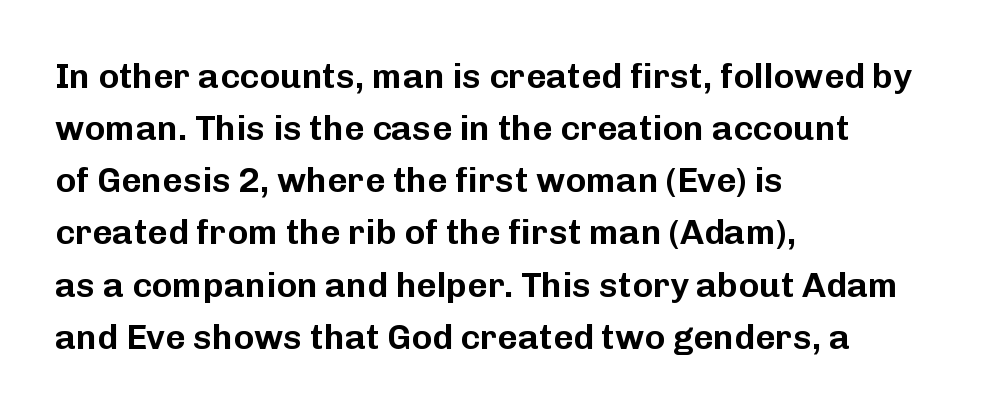
{"serif": "no", "italic": "no", "width": "normal", "stroke_contrast": "low", "x_height": "medium", "monospaced": "no", "underline": "no", "align": "left", "line_spacing": "normal", "line_spacing_ratio": 1.49, "letter_spacing": "normal", "letter_spacing_em": 0.0, "glyph_px": 35}
